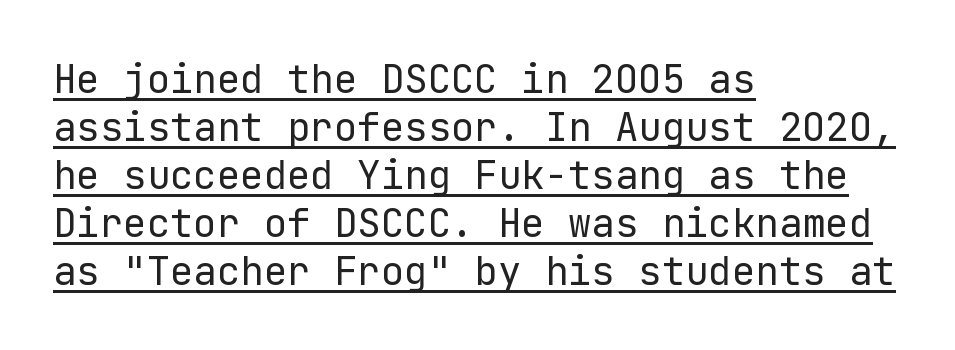
The image shows 39 px regular-weight sans-serif type, upright; set left-aligned, line spacing 1.23x, normal letter spacing, underlined; low stroke contrast and a medium x-height.
